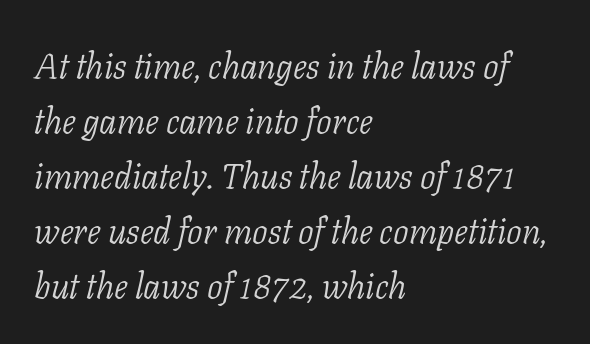
Q: Is the text bold? A: No.
Q: Is the text italic (slanted)? A: Yes, it leans right by about 11 degrees.
Q: Is the typeface a serif or a sans-serif typeface? A: Serif.
Q: Is the text underlined? A: No.
Q: How is the paragraph aligned? A: Left-aligned.
Q: Is the spacing between letters normal or unusually wide? A: Normal.
Q: Is the spacing between lines tight, normal or loose? A: Normal.
Q: Width (condensed, normal, or wide)? A: Normal.
Q: Stroke contrast? A: Low.
Q: x-height? A: Medium.
Q: Monospaced? A: No.
